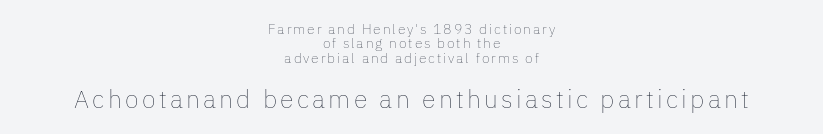
{"italic": "no", "bold": "no", "underline": "no", "align": "center", "line_spacing": "tight", "line_spacing_ratio": 1.02, "larger_block": "second", "size_ratio": 1.79, "glyph_px": 25}
